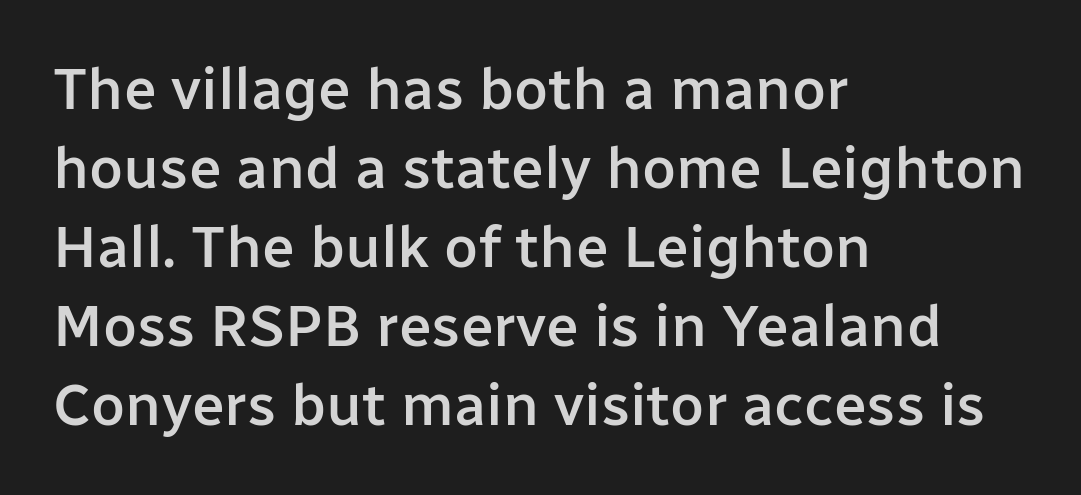
{"serif": "no", "italic": "no", "bold": "semi", "weight": "semibold", "width": "normal", "stroke_contrast": "low", "x_height": "medium", "monospaced": "no", "underline": "no", "align": "left", "line_spacing": "normal", "line_spacing_ratio": 1.34, "letter_spacing": "normal", "letter_spacing_em": 0.0, "glyph_px": 59}
